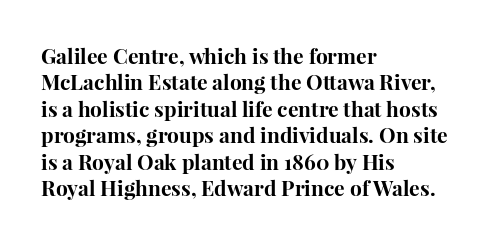
What weight is shown? A full bold with thick strokes. The lettering holds an erect, upright posture throughout. Plain, unruled lines of type. The rendering keeps characters at their native spacing. Leading: standard.
